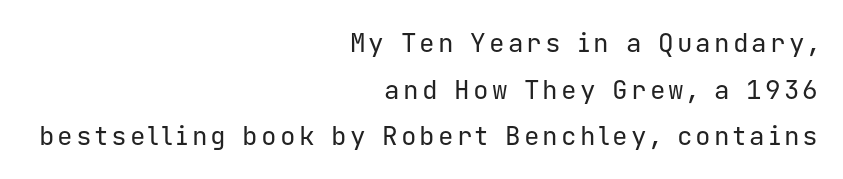
The area under the type is left untouched. A typesetter would mark this as roman, not italic. One-word summary of the alignment: right. Summary of weight: not heavy and not bold.
